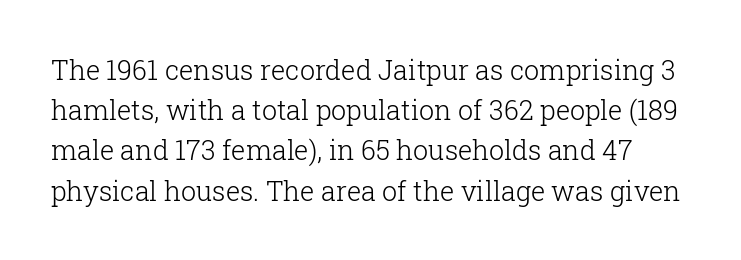
Q: Is the text bold? A: No.
Q: Is the text italic (slanted)? A: No, it is upright.
Q: Is the text underlined? A: No.
Q: Is the spacing between letters normal or unusually wide? A: Normal.
Q: Is the spacing between lines tight, normal or loose? A: Normal.
